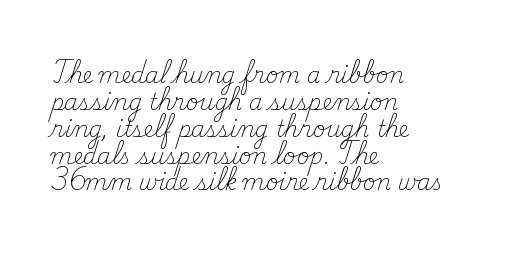
The image shows 22 px text type; set left-aligned, line spacing 1.22x, normal letter spacing, not underlined.
